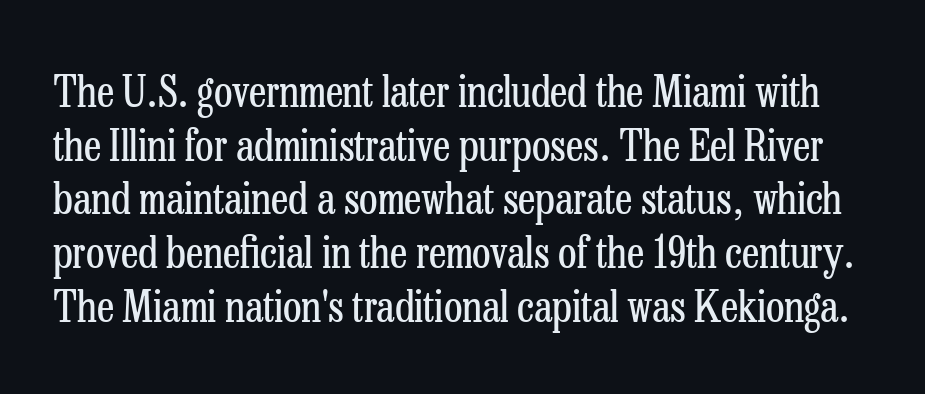
Q: Is the text bold? A: No.
Q: Is the text italic (slanted)? A: No, it is upright.
Q: Is the typeface a serif or a sans-serif typeface? A: Serif.
Q: Is the text underlined? A: No.
Q: Is the spacing between letters normal or unusually wide? A: Normal.
Q: Is the spacing between lines tight, normal or loose? A: Normal.
Q: Width (condensed, normal, or wide)? A: Condensed.
Q: Stroke contrast? A: Low.
Q: x-height? A: Medium.
Q: Monospaced? A: No.
